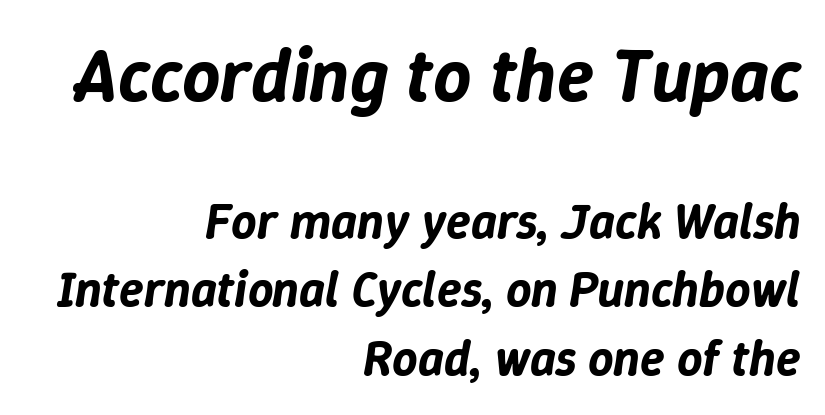
{"italic": "yes", "lean": "right", "slant_degrees": 9, "width": "normal", "stroke_contrast": "low", "x_height": "medium", "monospaced": "no", "underline": "no", "align": "right", "line_spacing": "normal", "line_spacing_ratio": 1.37, "letter_spacing": "normal", "letter_spacing_em": 0.0, "larger_block": "first", "size_ratio": 1.5, "glyph_px": 75}
